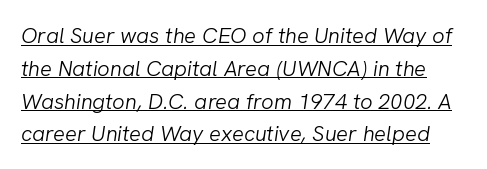
Q: Is the text bold? A: No.
Q: Is the text italic (slanted)? A: Yes, it leans right by about 8 degrees.
Q: Is the text underlined? A: Yes.
Q: Is the spacing between letters normal or unusually wide? A: Normal.
Q: Is the spacing between lines tight, normal or loose? A: Normal.
